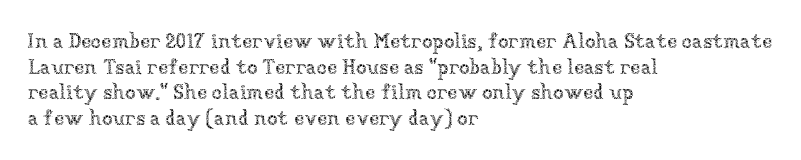
{"italic": "no", "bold": "no", "underline": "no", "align": "left", "line_spacing_ratio": 1.22, "letter_spacing": "normal", "letter_spacing_em": 0.0, "glyph_px": 21}
